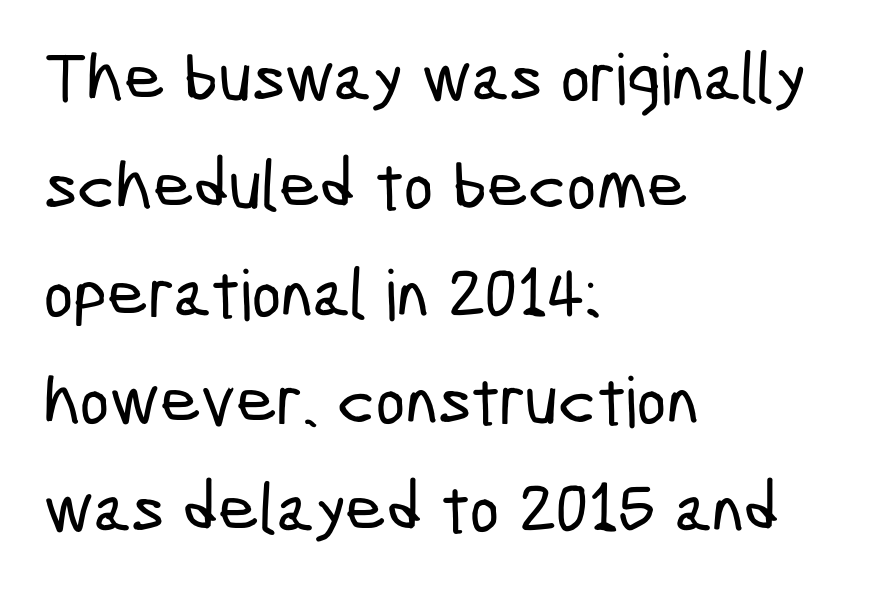
Layout note: lines flush left. Character widths vary here, with narrow letters taking less room than wide ones. The letters carry no serifs — their stems end cleanly without finishing strokes. The space directly below the letters is spotless.
